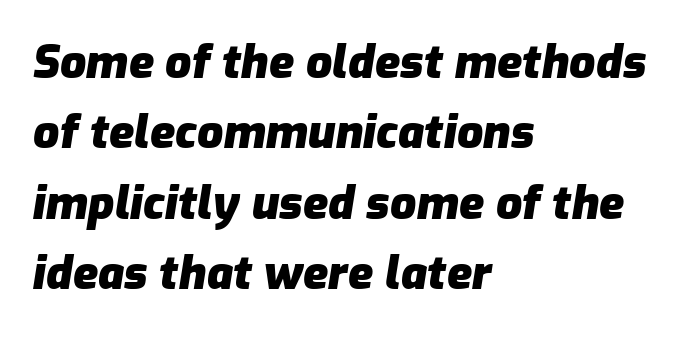
Baseline-to-baseline distance is the conventional proportion of letter height. Here the designer chose a conventional face with non-uniform glyph widths. Compared with typical body copy, the letter spacing here is the same. In CSS terms this would be text-align: left.
